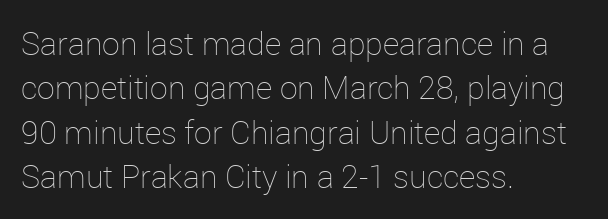
{"italic": "no", "bold": "no", "weight": "thin", "width": "normal", "stroke_contrast": "low", "x_height": "medium", "monospaced": "no", "underline": "no", "align": "left", "line_spacing": "normal", "line_spacing_ratio": 1.39, "letter_spacing": "normal", "letter_spacing_em": 0.0, "glyph_px": 32}
